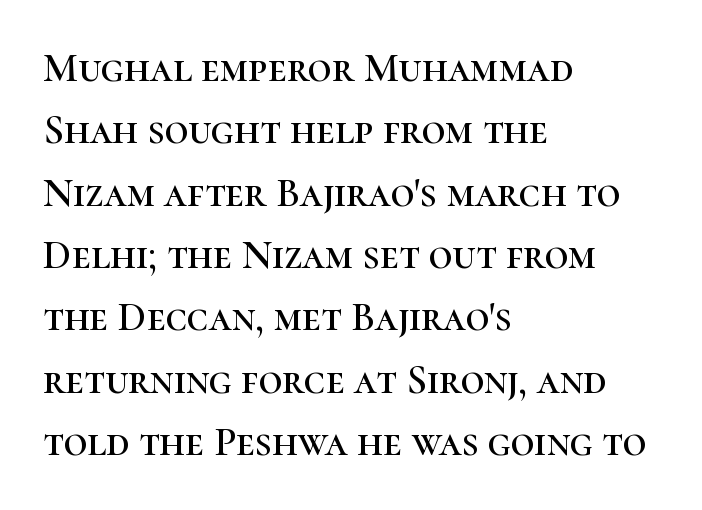
{"serif": "yes", "italic": "no", "width": "normal", "stroke_contrast": "high", "x_height": "medium", "monospaced": "no", "underline": "no", "align": "left", "line_spacing": "normal", "line_spacing_ratio": 1.52, "letter_spacing": "normal", "letter_spacing_em": 0.0, "glyph_px": 41}
